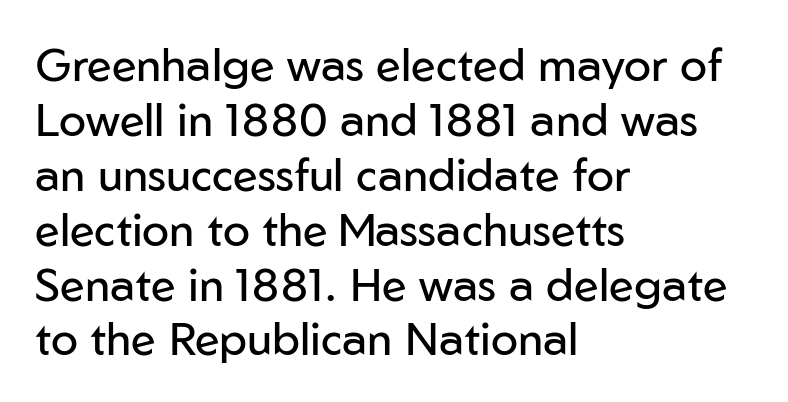
Q: Is the text bold? A: No.
Q: Is the text italic (slanted)? A: No, it is upright.
Q: Is the typeface a serif or a sans-serif typeface? A: Sans-serif.
Q: Is the text underlined? A: No.
Q: How is the paragraph aligned? A: Left-aligned.
Q: Is the spacing between letters normal or unusually wide? A: Normal.
Q: Width (condensed, normal, or wide)? A: Normal.
Q: Stroke contrast? A: Low.
Q: x-height? A: Medium.
Q: Monospaced? A: No.
